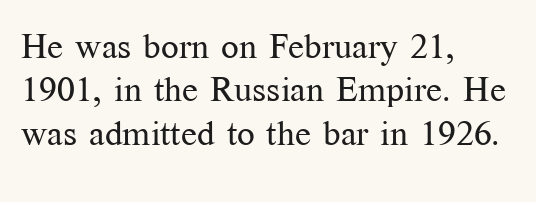
{"serif": "yes", "italic": "no", "bold": "no", "weight": "regular", "width": "normal", "stroke_contrast": "medium", "x_height": "medium", "monospaced": "no", "underline": "no", "align": "left", "line_spacing_ratio": 1.24, "letter_spacing": "normal", "letter_spacing_em": 0.0, "glyph_px": 35}
